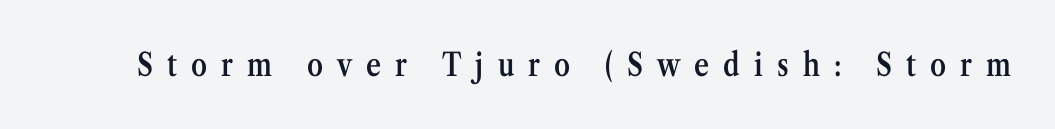
A typesetter would call this heavily tracked-out type. A bit beefed up — I'd call it semibold rather than bold. The specimen reads as upright at a glance. The words here are not underlined. Small tapered or slab feet sit at the stroke ends, so this counts as serif. Each letter keeps its own natural width here, so spacing adapts to shape.
